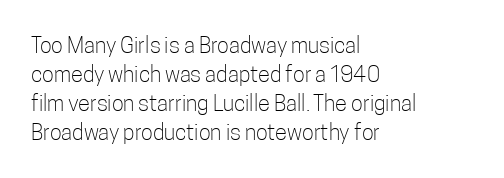
{"italic": "no", "bold": "no", "underline": "no", "align": "left", "line_spacing": "normal", "line_spacing_ratio": 1.32, "letter_spacing": "normal", "letter_spacing_em": 0.0, "glyph_px": 22}
